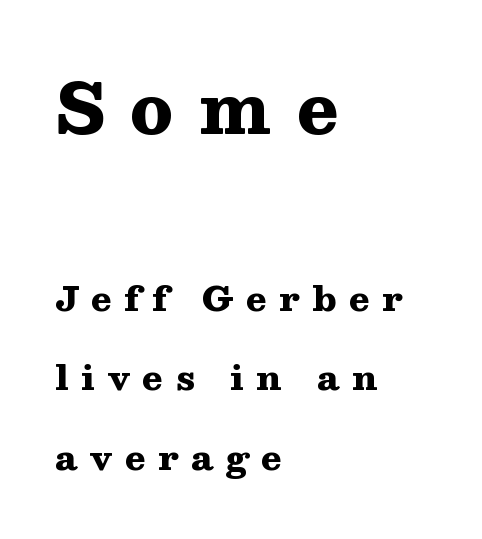
{"serif": "yes", "italic": "no", "bold": "yes", "weight": "heavy", "width": "wide", "stroke_contrast": "medium", "x_height": "medium", "monospaced": "no", "underline": "no", "align": "left", "line_spacing": "loose", "line_spacing_ratio": 2.34, "letter_spacing": "wide", "letter_spacing_em": 0.37, "larger_block": "first", "size_ratio": 2.03, "glyph_px": 69}
